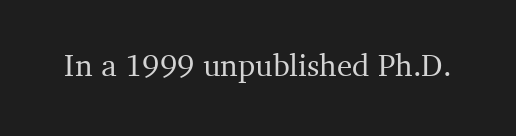
{"serif": "yes", "italic": "no", "width": "normal", "stroke_contrast": "medium", "x_height": "medium", "monospaced": "no", "underline": "no", "letter_spacing": "normal", "letter_spacing_em": 0.0, "glyph_px": 31}
